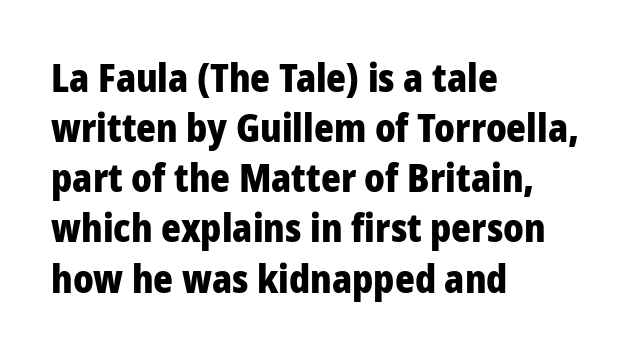
Q: Is the text bold? A: Yes.
Q: Is the text italic (slanted)? A: No, it is upright.
Q: Is the typeface a serif or a sans-serif typeface? A: Sans-serif.
Q: Is the text underlined? A: No.
Q: How is the paragraph aligned? A: Left-aligned.
Q: Is the spacing between letters normal or unusually wide? A: Normal.
Q: Is the spacing between lines tight, normal or loose? A: Normal.
Q: Width (condensed, normal, or wide)? A: Normal.
Q: Stroke contrast? A: Low.
Q: x-height? A: Medium.
Q: Monospaced? A: No.
